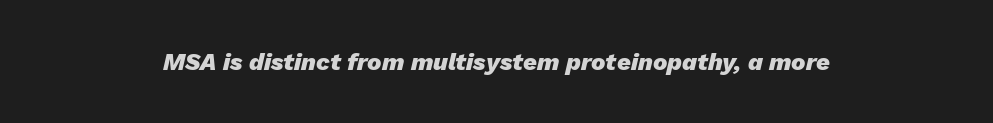
Q: Is the text bold? A: Yes.
Q: Is the text italic (slanted)? A: Yes, it leans right by about 13 degrees.
Q: Is the text underlined? A: No.
Q: How is the paragraph aligned? A: Centered.
Q: Is the spacing between letters normal or unusually wide? A: Normal.
